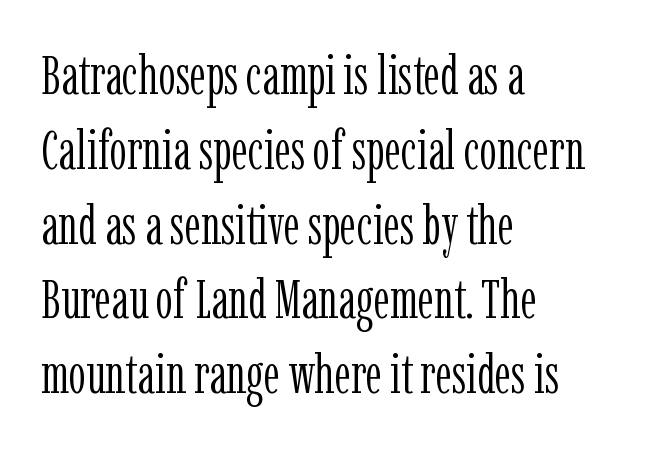
Here the designer chose a conventional face with non-uniform glyph widths. Honestly, the letter spacing is just normal — you wouldn't notice it. Plain, unruled lines of type. The passage is arranged the way most books set body copy — flush left.
